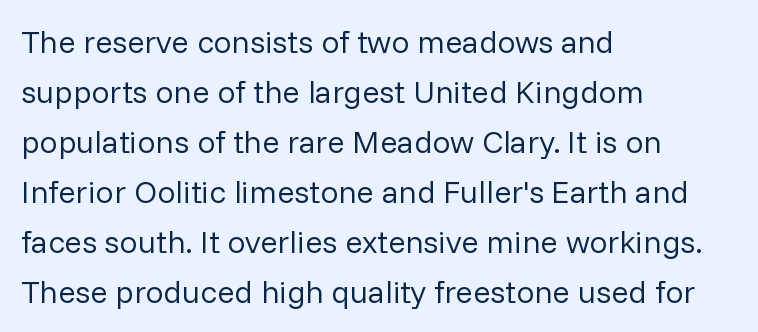
Q: Is the text bold? A: No.
Q: Is the text italic (slanted)? A: No, it is upright.
Q: Is the typeface a serif or a sans-serif typeface? A: Sans-serif.
Q: Is the text underlined? A: No.
Q: How is the paragraph aligned? A: Left-aligned.
Q: Is the spacing between letters normal or unusually wide? A: Normal.
Q: Is the spacing between lines tight, normal or loose? A: Normal.
Q: Width (condensed, normal, or wide)? A: Normal.
Q: Stroke contrast? A: Low.
Q: x-height? A: Medium.
Q: Monospaced? A: No.
